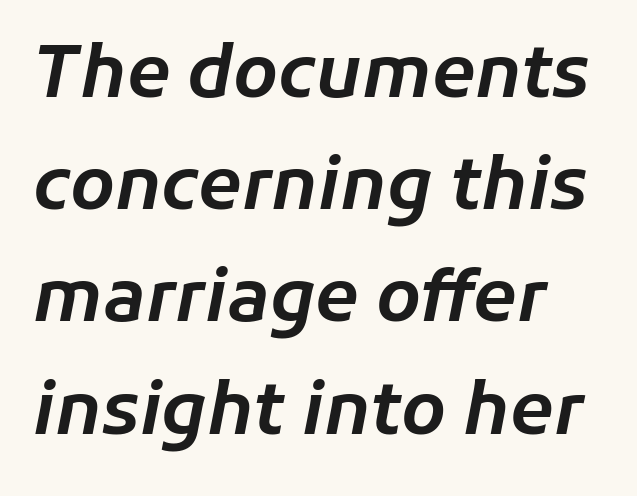
Notice how descenders clear the ascenders below comfortably — that's standard leading. An italicized treatment has been applied to the whole sample. The zone under the glyphs is completely vacant. These lines stack with their left ends in a neat column. Nobody touched the tracking dial on this one. Do the characters align in a grid? No, the font is proportional.
